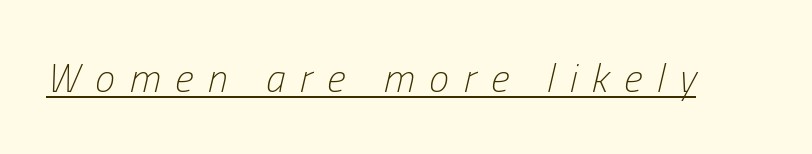
The image shows 40 px light, condensed type, italic (leaning right); set unusually wide letter spacing (+0.37 em), underlined; low stroke contrast and a medium x-height.
